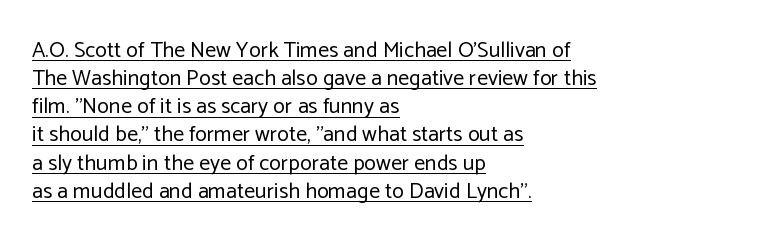
The image shows 22 px text type, upright; set left-aligned, normal line spacing (1.28x), normal letter spacing, underlined.
